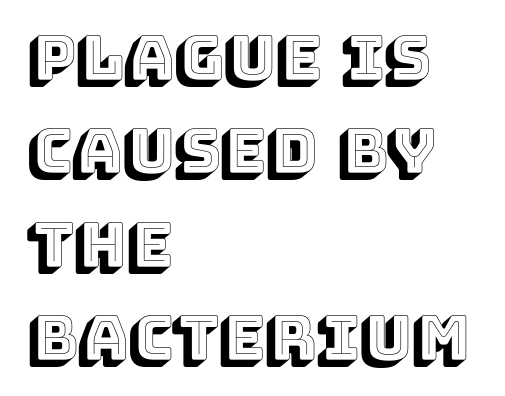
Q: Is the text italic (slanted)? A: No, it is upright.
Q: Is the text underlined? A: No.
Q: How is the paragraph aligned? A: Left-aligned.
Q: Is the spacing between letters normal or unusually wide? A: Normal.
Q: Is the spacing between lines tight, normal or loose? A: Normal.
Q: Width (condensed, normal, or wide)? A: Normal.
Q: x-height? A: Large.
Q: Monospaced? A: No.
